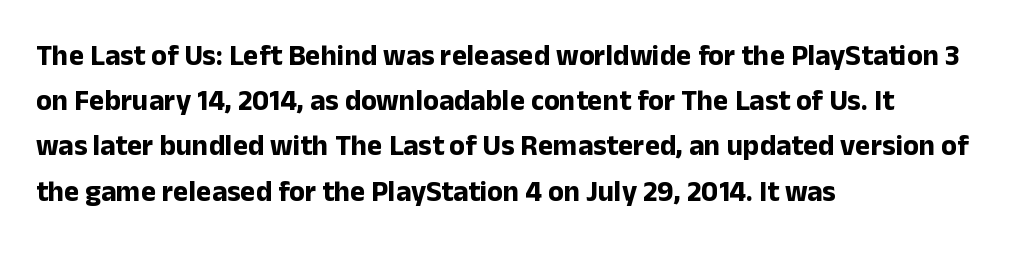
{"serif": "no", "italic": "no", "bold": "yes", "weight": "bold", "width": "normal", "stroke_contrast": "low", "x_height": "medium", "monospaced": "no", "underline": "no", "align": "left", "line_spacing": "normal", "line_spacing_ratio": 1.56, "letter_spacing": "normal", "letter_spacing_em": 0.0, "glyph_px": 29}
